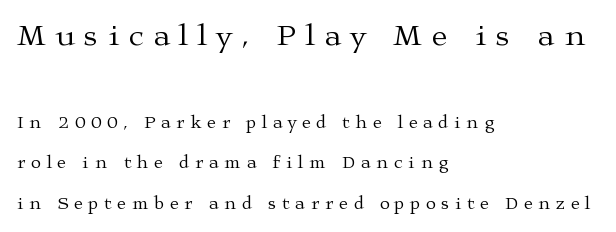
The image shows 31 px regular-weight, wide serif type, upright; set left-aligned, loose line spacing (2.25x), unusually wide letter spacing (+0.32 em), not underlined; the first (top) block is 1.72x larger; medium stroke contrast and a medium x-height.
